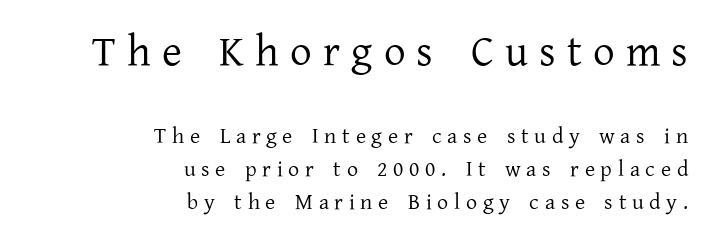
The image shows 43 px regular-weight serif type, upright; set right-aligned, normal line spacing (1.5x), unusually wide letter spacing (+0.26 em), not underlined; the first (top) block is 1.95x larger; low stroke contrast and a medium x-height.
